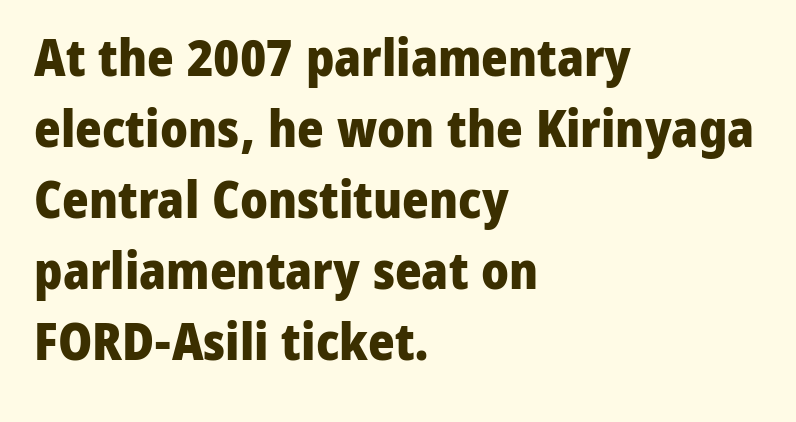
The image shows 51 px heavy sans-serif type, upright; set left-aligned, normal line spacing (1.39x), normal letter spacing, not underlined; low stroke contrast and a medium x-height.
